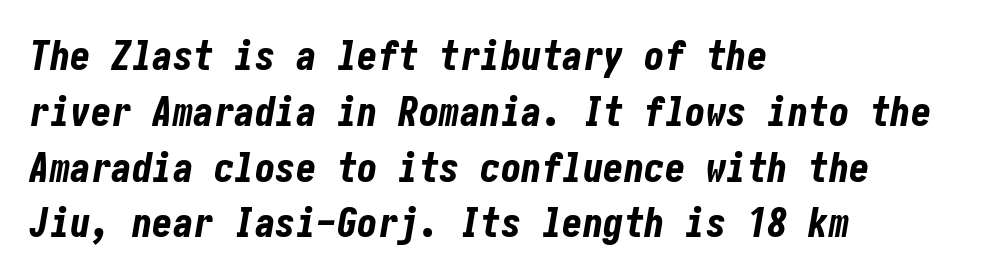
Q: Is the text bold? A: Yes.
Q: Is the text italic (slanted)? A: Yes, it leans right by about 10 degrees.
Q: Is the text underlined? A: No.
Q: How is the paragraph aligned? A: Left-aligned.
Q: Is the spacing between letters normal or unusually wide? A: Normal.
Q: Is the spacing between lines tight, normal or loose? A: Normal.
Q: Width (condensed, normal, or wide)? A: Condensed.
Q: Stroke contrast? A: Low.
Q: x-height? A: Medium.
